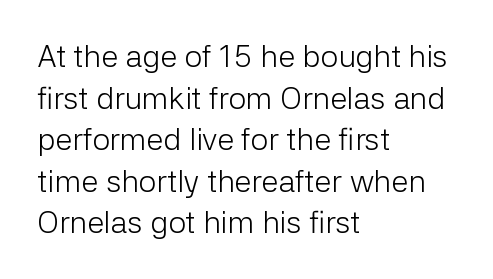
The type is set solid horizontally, with unmodified tracking. Weight: regular or lighter. A student would call this left alignment; a typographer would say flush left, rag right. Observe the absence of serifs on each vertical stroke in this sample. Ordinary non-slanted type is in use. The letters advance in unequal steps, a hallmark of proportional type.
